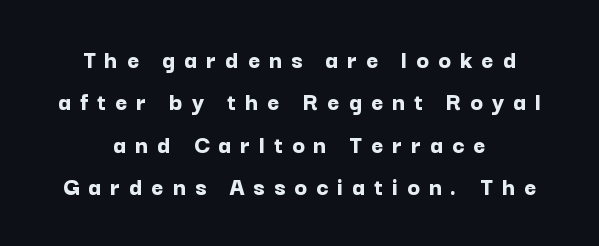
The image shows 26 px bold type, upright; set centered, normal line spacing (1.63x), unusually wide letter spacing (+0.35 em), not underlined.
